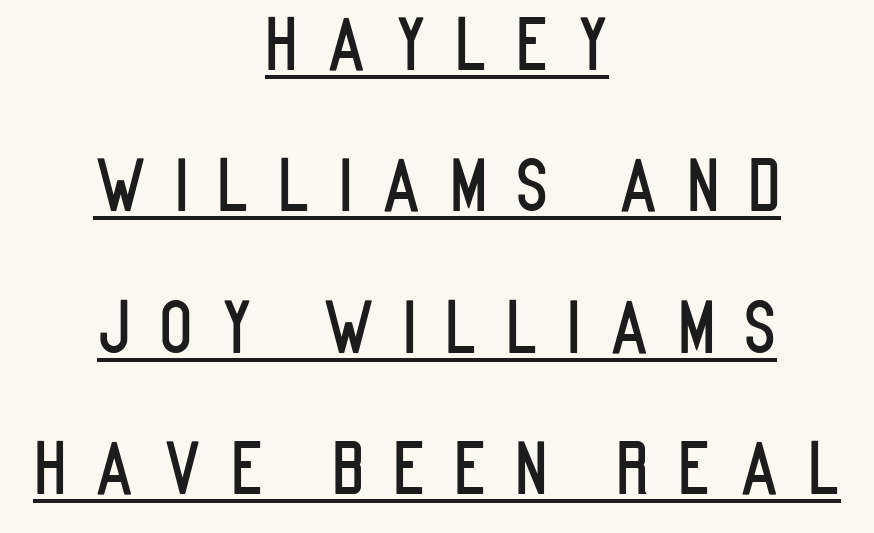
Q: Is the text italic (slanted)? A: No, it is upright.
Q: Is the typeface a serif or a sans-serif typeface? A: Sans-serif.
Q: Is the text underlined? A: Yes.
Q: How is the paragraph aligned? A: Centered.
Q: Is the spacing between letters normal or unusually wide? A: Unusually wide.
Q: Is the spacing between lines tight, normal or loose? A: Loose.
Q: Width (condensed, normal, or wide)? A: Condensed.
Q: Stroke contrast? A: Low.
Q: x-height? A: Large.
Q: Monospaced? A: No.
